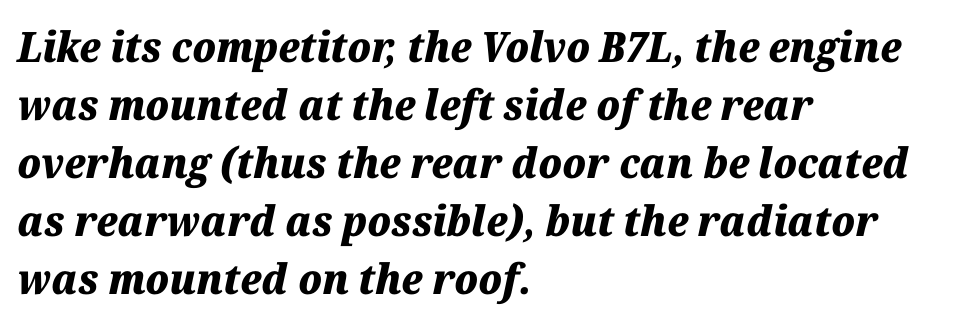
The image shows 42 px heavy type, italic (leaning right); set left-aligned, normal line spacing (1.38x), normal letter spacing, not underlined; medium stroke contrast and a medium x-height.
